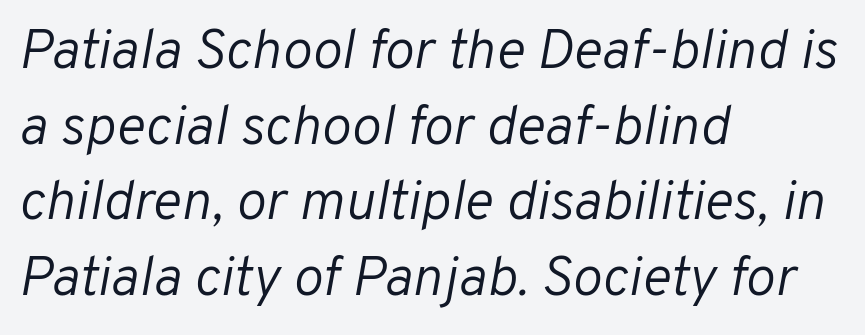
Q: Is the text bold? A: No.
Q: Is the text italic (slanted)? A: Yes, it leans right by about 10 degrees.
Q: Is the text underlined? A: No.
Q: How is the paragraph aligned? A: Left-aligned.
Q: Is the spacing between letters normal or unusually wide? A: Normal.
Q: Is the spacing between lines tight, normal or loose? A: Normal.
Q: Width (condensed, normal, or wide)? A: Normal.
Q: Stroke contrast? A: Low.
Q: x-height? A: Medium.
Q: Monospaced? A: No.
